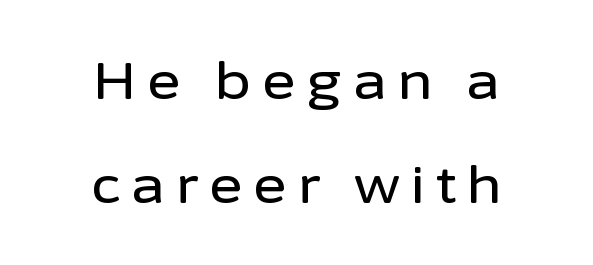
The image shows 51 px sans-serif type, upright; set centered, loose line spacing (2.03x), unusually wide letter spacing (+0.21 em), not underlined; low stroke contrast and a medium x-height.
